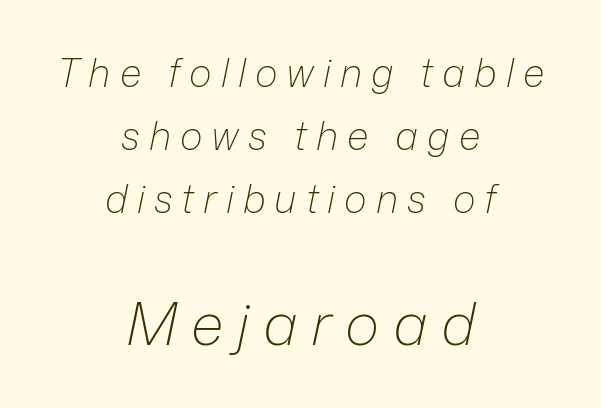
{"italic": "yes", "lean": "right", "slant_degrees": 12, "bold": "no", "weight": "light", "width": "normal", "stroke_contrast": "low", "x_height": "medium", "monospaced": "no", "underline": "no", "align": "center", "line_spacing": "normal", "line_spacing_ratio": 1.61, "letter_spacing": "wide", "letter_spacing_em": 0.23, "larger_block": "second", "size_ratio": 1.51, "glyph_px": 59}
